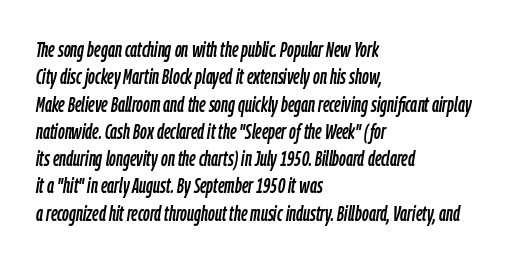
{"italic": "yes", "lean": "right", "slant_degrees": 9, "underline": "no", "align": "left", "line_spacing": "normal", "line_spacing_ratio": 1.3, "letter_spacing": "normal", "letter_spacing_em": 0.0, "glyph_px": 21}
